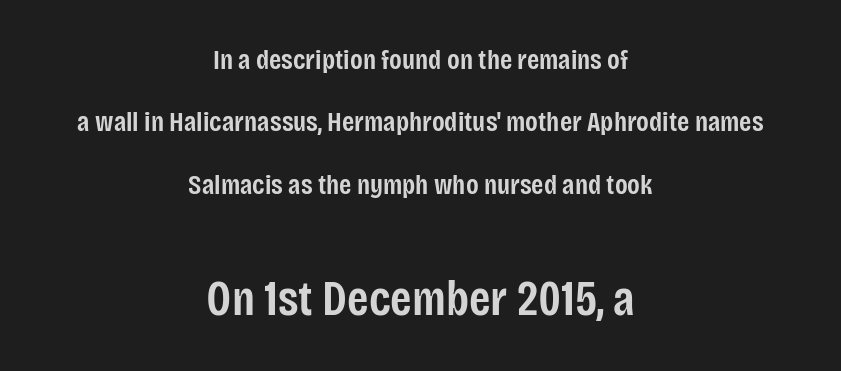
Q: Is the text bold? A: Semi-bold.
Q: Is the text italic (slanted)? A: No, it is upright.
Q: Is the typeface a serif or a sans-serif typeface? A: Sans-serif.
Q: Is the text underlined? A: No.
Q: How is the paragraph aligned? A: Centered.
Q: Is the spacing between letters normal or unusually wide? A: Normal.
Q: Is the spacing between lines tight, normal or loose? A: Loose.
Q: Which block of text is set in a larger size, the first (top) or the second (bottom)? A: The second (bottom) one.
Q: Width (condensed, normal, or wide)? A: Condensed.
Q: Stroke contrast? A: Low.
Q: x-height? A: Large.
Q: Monospaced? A: No.
